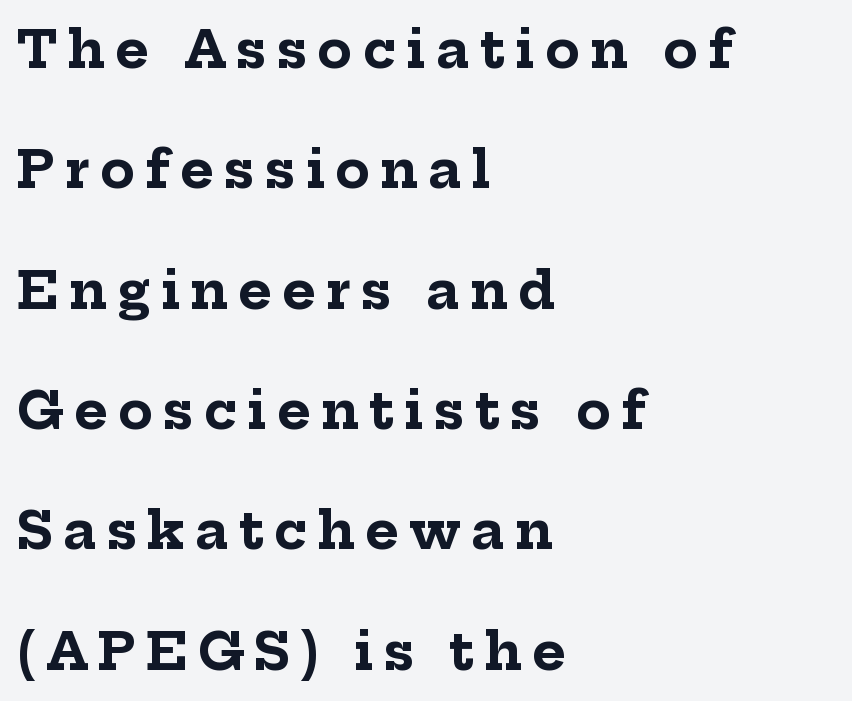
Q: Is the text bold? A: Yes.
Q: Is the text italic (slanted)? A: No, it is upright.
Q: Is the typeface a serif or a sans-serif typeface? A: Serif.
Q: Is the text underlined? A: No.
Q: How is the paragraph aligned? A: Left-aligned.
Q: Is the spacing between letters normal or unusually wide? A: Unusually wide.
Q: Is the spacing between lines tight, normal or loose? A: Loose.
Q: Width (condensed, normal, or wide)? A: Normal.
Q: Stroke contrast? A: Low.
Q: x-height? A: Medium.
Q: Monospaced? A: No.
